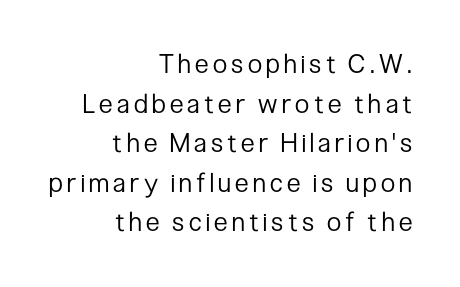
Honestly, there is no underline to notice here at all. The weight tops out at a normal text grade. The paragraph has a hard right edge and a soft left edge. If you drew a line through each stem, it would be perfectly vertical.
